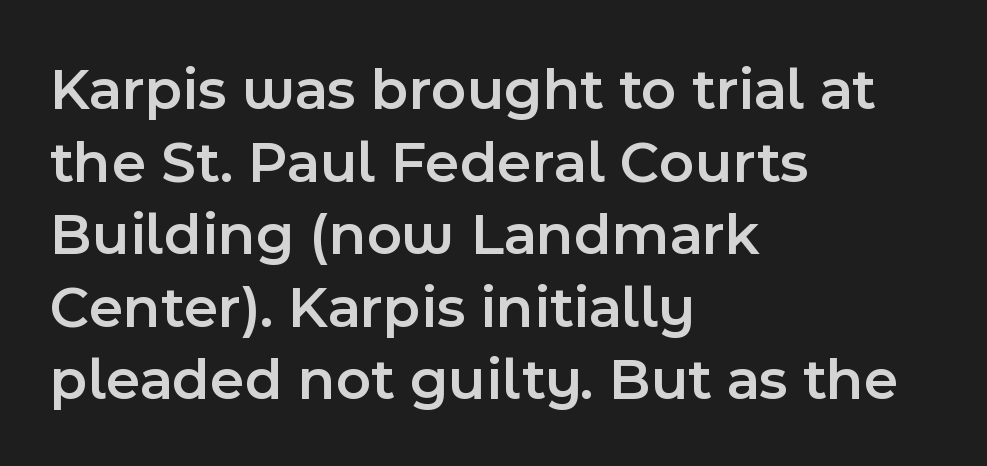
Reading down the block, your eye returns to a fixed left position each line. Letterform terminals end flat and unadorned throughout the passage. How heavy is the stroke? Medium-heavy — a semibold, shy of bold. This is the regular roman posture of the typeface. Tracking here is standard; glyphs follow each other at the usual distance.
